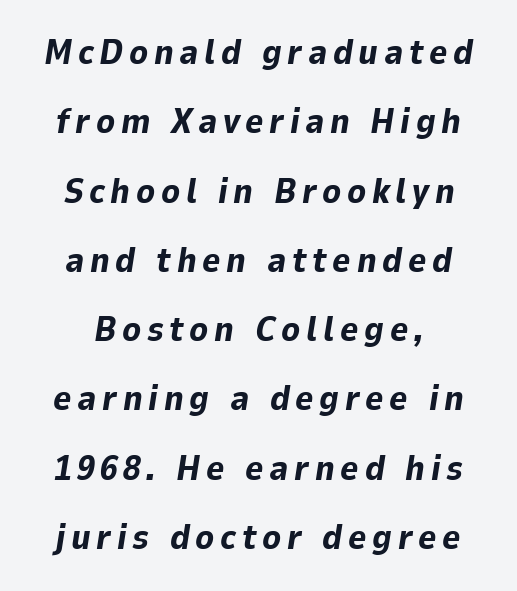
{"italic": "yes", "lean": "right", "slant_degrees": 9, "bold": "yes", "weight": "bold", "width": "normal", "stroke_contrast": "low", "x_height": "medium", "monospaced": "no", "underline": "no", "align": "center", "line_spacing": "loose", "line_spacing_ratio": 1.98, "glyph_px": 35}
